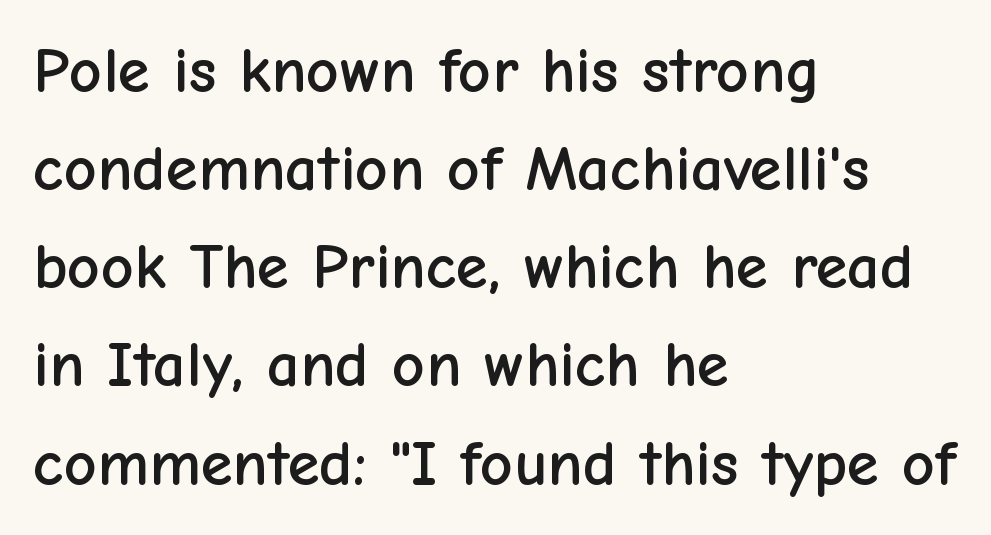
Classification — sans serif. Looks like regular typesetting: each glyph gets only the width it needs. This rendering features lettering with no underline. What's the leading like? Ordinary, nothing unusual. Rendered with straight, roman letterforms. One-word summary of the alignment: left.
